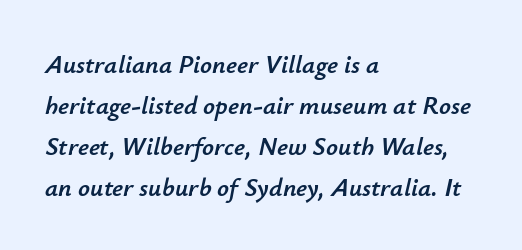
Q: Is the text italic (slanted)? A: Yes, it leans right by about 12 degrees.
Q: Is the text underlined? A: No.
Q: How is the paragraph aligned? A: Left-aligned.
Q: Is the spacing between letters normal or unusually wide? A: Normal.
Q: Is the spacing between lines tight, normal or loose? A: Normal.
